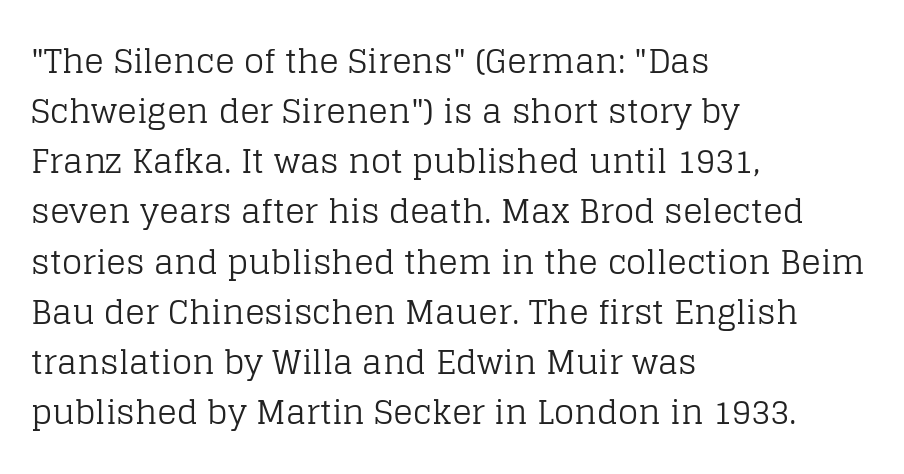
Descenders hang freely into open space. Do the characters align in a grid? No, the font is proportional. Weight: in the light-to-regular range. A typesetter would call this zero additional tracking. The rag falls on the right side of this text block.
